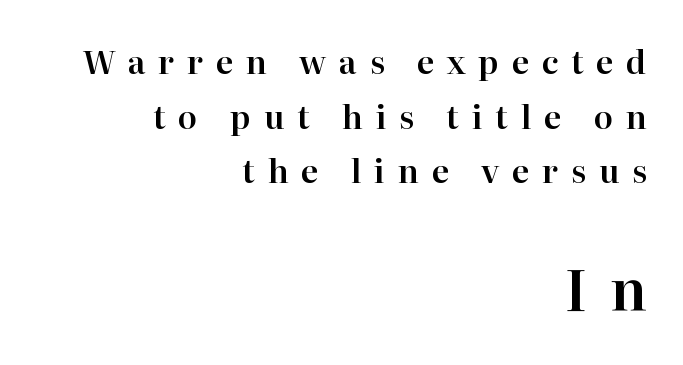
Bare-footed words on every line. A flush-right, rag-left setting is used for this passage. Tracking here is generous; glyphs stand well apart from one another. Is this a fixed-width face? No — the glyphs have proportional, varying widths.
